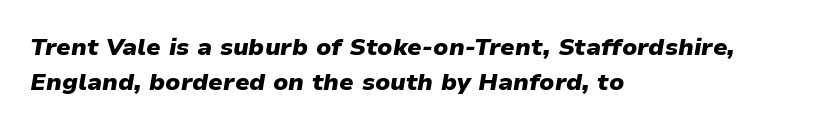
{"italic": "yes", "lean": "right", "slant_degrees": 9, "bold": "yes", "underline": "no", "align": "left", "line_spacing": "normal", "line_spacing_ratio": 1.46, "letter_spacing": "normal", "letter_spacing_em": 0.0, "glyph_px": 24}
